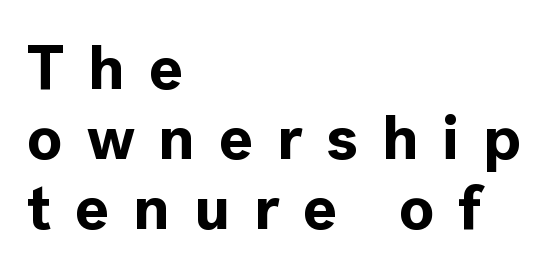
The image shows 63 px bold sans-serif type, upright; set left-aligned, tight line spacing (1.11x), unusually wide letter spacing (+0.38 em), not underlined; a medium x-height.
